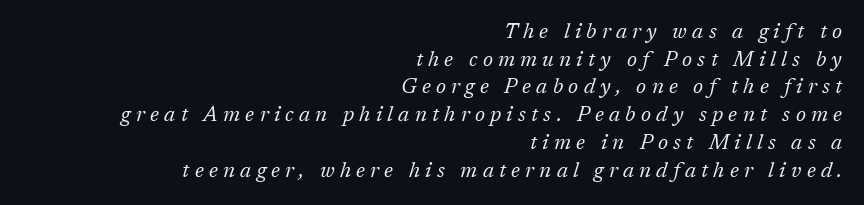
The image shows 21 px text type, italic (leaning right); set right-aligned, normal line spacing (1.32x), unusually wide letter spacing (+0.25 em), not underlined.
